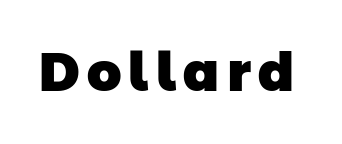
{"serif": "no", "bold": "yes", "weight": "heavy", "width": "normal", "stroke_contrast": "low", "x_height": "medium", "monospaced": "no", "underline": "no", "glyph_px": 53}
